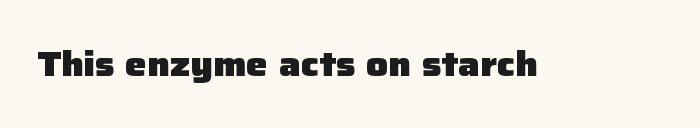
Q: Is the text bold? A: Yes.
Q: Is the text italic (slanted)? A: No, it is upright.
Q: Is the typeface a serif or a sans-serif typeface? A: Sans-serif.
Q: Is the text underlined? A: No.
Q: Is the spacing between letters normal or unusually wide? A: Normal.
Q: Width (condensed, normal, or wide)? A: Normal.
Q: Stroke contrast? A: Low.
Q: x-height? A: Medium.
Q: Monospaced? A: No.
